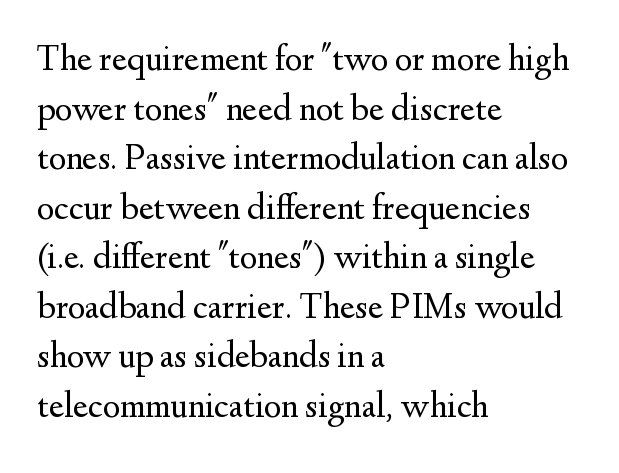
Yep, those are serifs on the letters. The block of text has a typical density, with ordinary space between rows. Each line starts at the same left margin while the right side varies. When letters stand straight like this, we call the style roman or upright. Each stroke keeps to a modest, everyday thickness or less. Is this a fixed-width face? No — the glyphs have proportional, varying widths.
